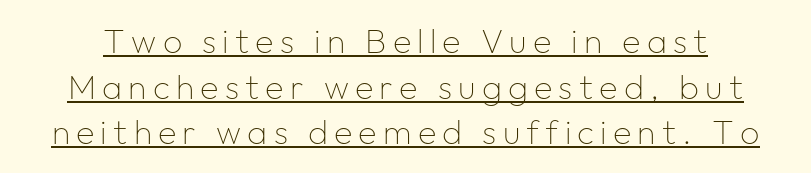
The letters stand upright; this is a roman face. Note: no serifs on the glyphs. These characters rest on top of a visible drawn line. The rows are spaced the way most documents space them. The strokes are not fattened; the text isn't bold. Think of a printed novel: that variable character pitch is what you see here.
